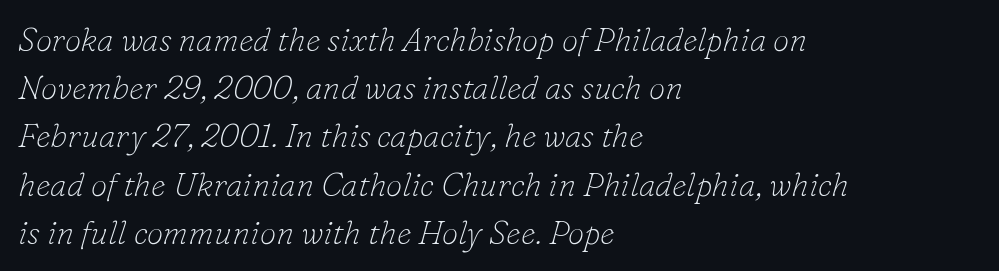
The image shows 33 px thin serif type, italic (leaning right); set left-aligned, normal line spacing (1.46x), normal letter spacing, not underlined; low stroke contrast and a small x-height.
